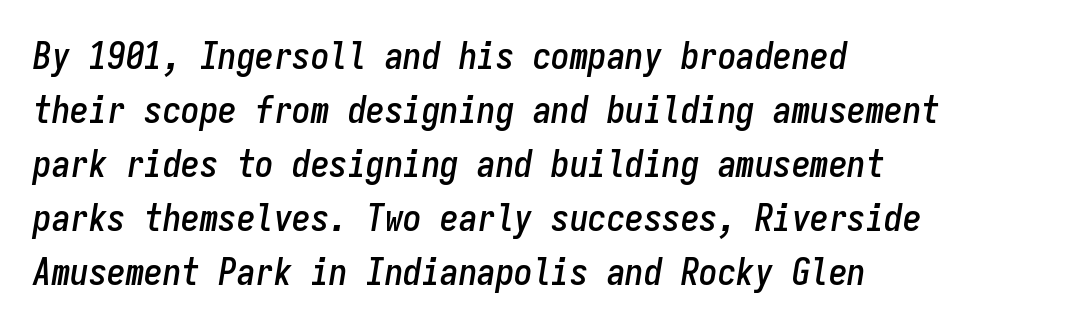
{"italic": "yes", "lean": "right", "slant_degrees": 9, "width": "condensed", "stroke_contrast": "low", "x_height": "medium", "monospaced": "yes", "underline": "no", "align": "left", "line_spacing": "normal", "line_spacing_ratio": 1.46, "letter_spacing": "normal", "letter_spacing_em": 0.0, "glyph_px": 37}
